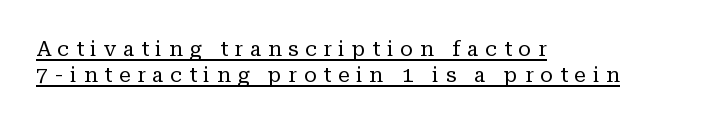
Q: Is the text bold? A: No.
Q: Is the text italic (slanted)? A: No, it is upright.
Q: Is the text underlined? A: Yes.
Q: How is the paragraph aligned? A: Left-aligned.
Q: Is the spacing between letters normal or unusually wide? A: Unusually wide.
